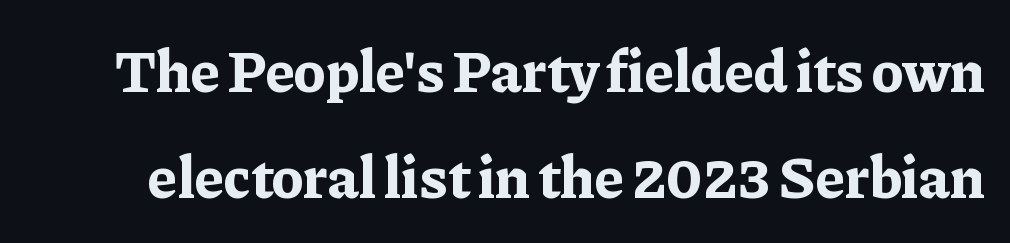
The image shows 60 px bold serif type, upright; set line spacing 1.77x, normal letter spacing, not underlined; low stroke contrast and a medium x-height.
